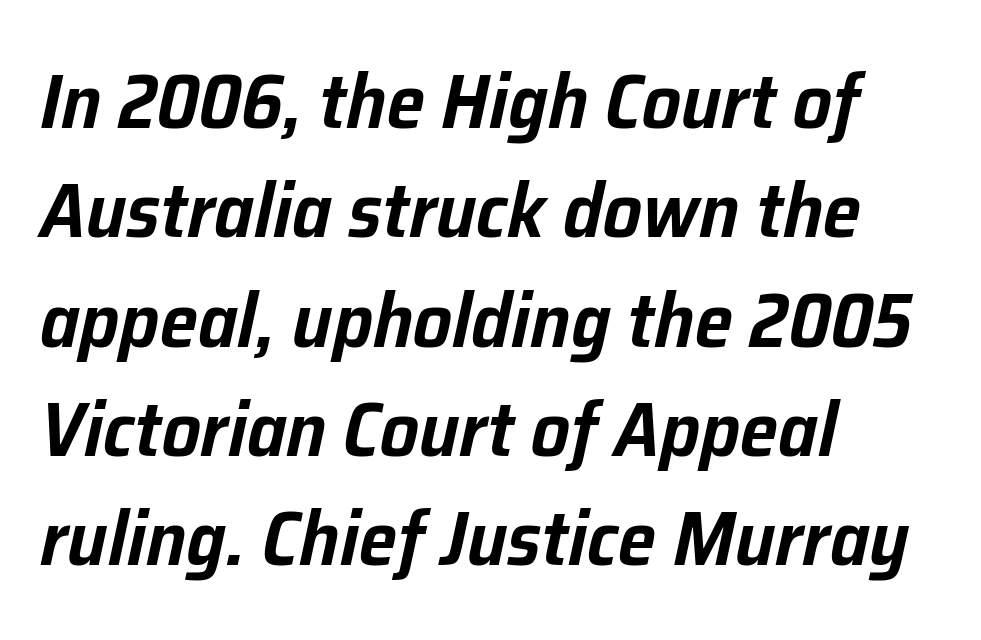
The image shows 77 px text type, italic (leaning right); set left-aligned, normal line spacing (1.42x), normal letter spacing, not underlined; low stroke contrast and a medium x-height.
